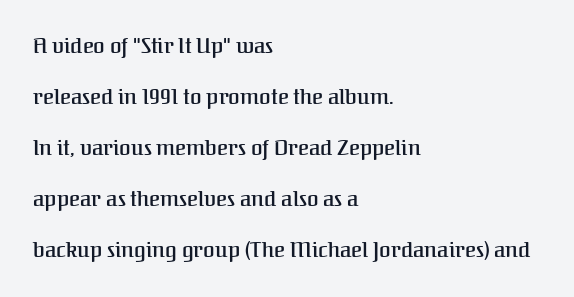
The image shows 21 px text type, upright; set left-aligned, loose line spacing (2.43x), normal letter spacing, not underlined.
